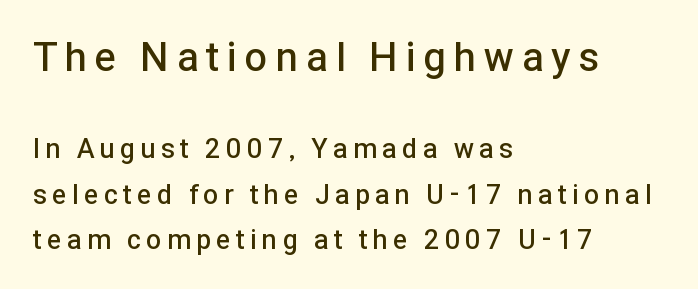
The image shows 40 px semibold sans-serif type, upright; set left-aligned, normal line spacing (1.68x), unusually wide letter spacing (+0.21 em), not underlined; the first (top) block is 1.48x larger; low stroke contrast and a medium x-height.
